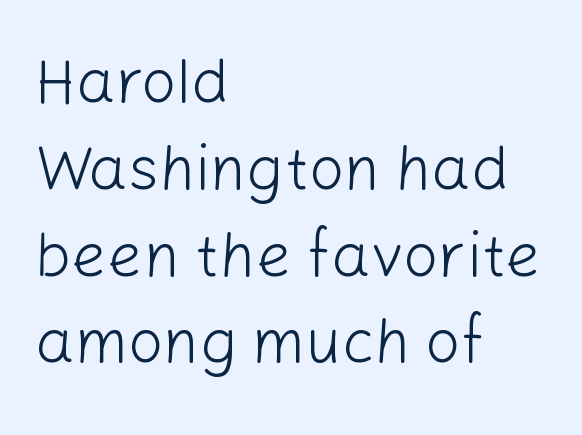
Teacher's note: observe the even left margin — that is flush-left alignment. Descenders hang freely into open space. These lines are rendered in a variable-pitch font. Is the type heavy? It reads as light-to-regular instead. Normally led — the rows are evenly, conventionally spaced. Stroke terminals: plain, sans-serif.
